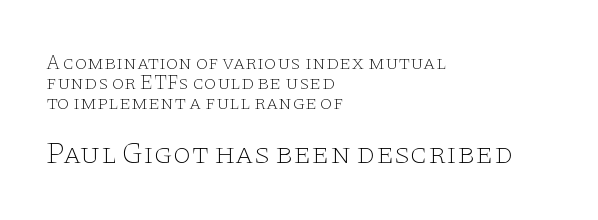
Q: Is the text bold? A: No.
Q: Is the text italic (slanted)? A: No, it is upright.
Q: Is the typeface a serif or a sans-serif typeface? A: Serif.
Q: Is the text underlined? A: No.
Q: How is the paragraph aligned? A: Left-aligned.
Q: Is the spacing between letters normal or unusually wide? A: Normal.
Q: Is the spacing between lines tight, normal or loose? A: Tight.
Q: Which block of text is set in a larger size, the first (top) or the second (bottom)? A: The second (bottom) one.
Q: Width (condensed, normal, or wide)? A: Wide.
Q: Stroke contrast? A: Low.
Q: x-height? A: Large.
Q: Monospaced? A: No.
